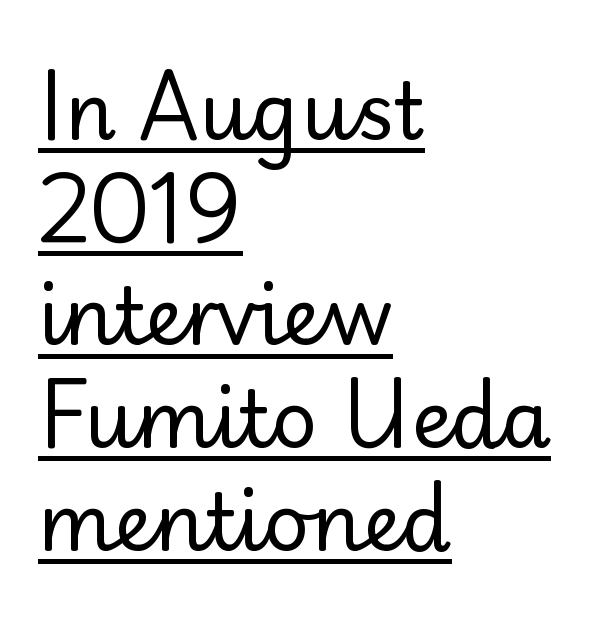
Q: Is the text bold? A: No.
Q: Is the text italic (slanted)? A: No, it is upright.
Q: Is the typeface a serif or a sans-serif typeface? A: Sans-serif.
Q: Is the text underlined? A: Yes.
Q: How is the paragraph aligned? A: Left-aligned.
Q: Is the spacing between letters normal or unusually wide? A: Normal.
Q: Is the spacing between lines tight, normal or loose? A: Normal.
Q: Width (condensed, normal, or wide)? A: Normal.
Q: Stroke contrast? A: Low.
Q: x-height? A: Small.
Q: Monospaced? A: No.
